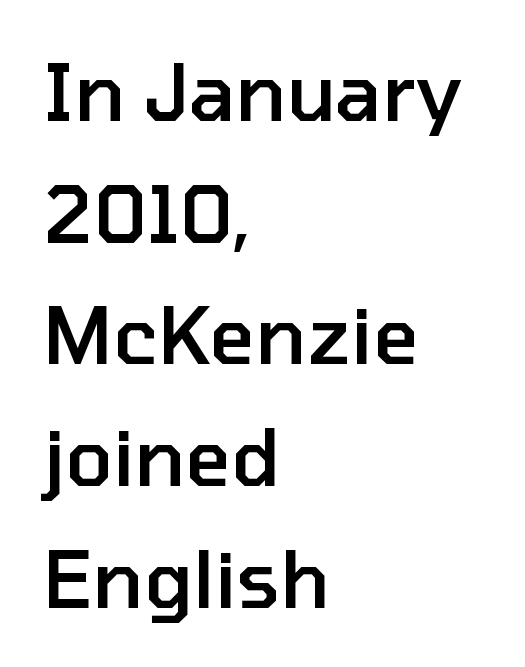
Q: Is the text bold? A: Semi-bold.
Q: Is the text italic (slanted)? A: No, it is upright.
Q: Is the typeface a serif or a sans-serif typeface? A: Sans-serif.
Q: Is the text underlined? A: No.
Q: How is the paragraph aligned? A: Left-aligned.
Q: Is the spacing between letters normal or unusually wide? A: Normal.
Q: Is the spacing between lines tight, normal or loose? A: Normal.
Q: Width (condensed, normal, or wide)? A: Normal.
Q: Stroke contrast? A: Low.
Q: x-height? A: Medium.
Q: Monospaced? A: No.
